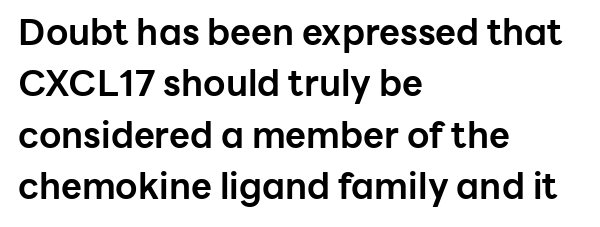
Q: Is the text bold? A: Yes.
Q: Is the text italic (slanted)? A: No, it is upright.
Q: Is the typeface a serif or a sans-serif typeface? A: Sans-serif.
Q: Is the text underlined? A: No.
Q: How is the paragraph aligned? A: Left-aligned.
Q: Is the spacing between letters normal or unusually wide? A: Normal.
Q: Is the spacing between lines tight, normal or loose? A: Normal.
Q: Width (condensed, normal, or wide)? A: Normal.
Q: Stroke contrast? A: Low.
Q: x-height? A: Medium.
Q: Monospaced? A: No.
